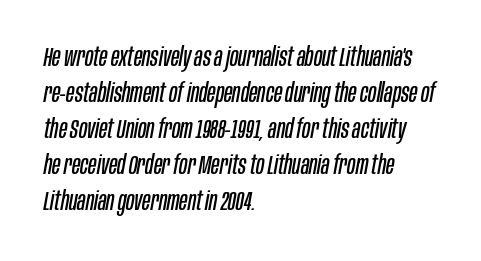
{"italic": "yes", "lean": "right", "slant_degrees": 10, "bold": "no", "underline": "no", "align": "left", "line_spacing": "normal", "line_spacing_ratio": 1.33, "letter_spacing": "normal", "letter_spacing_em": 0.0, "glyph_px": 27}
